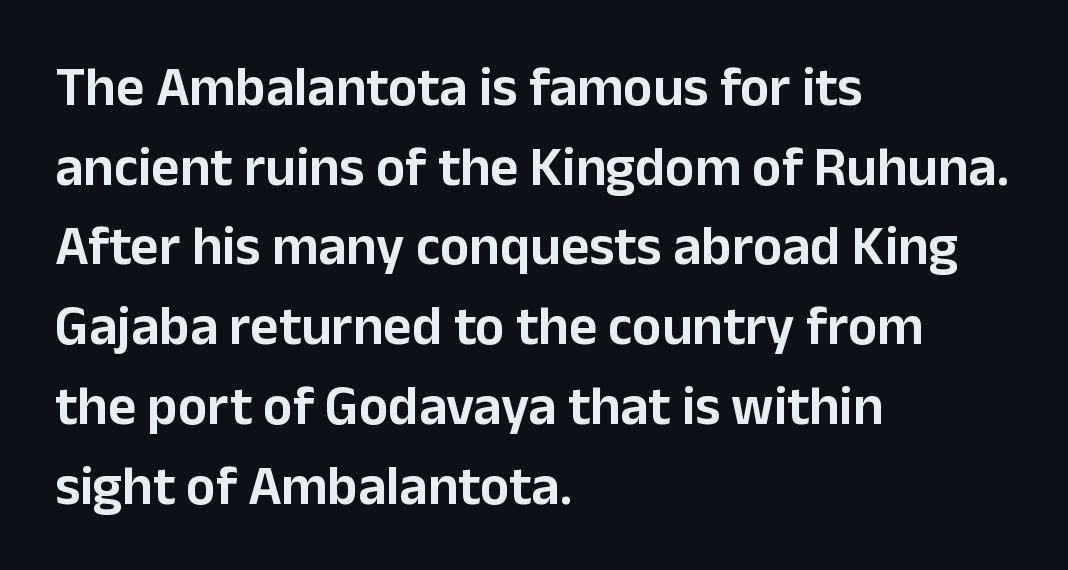
The image shows 55 px sans-serif type, upright; set left-aligned, normal line spacing (1.45x), normal letter spacing, not underlined; low stroke contrast and a medium x-height.
